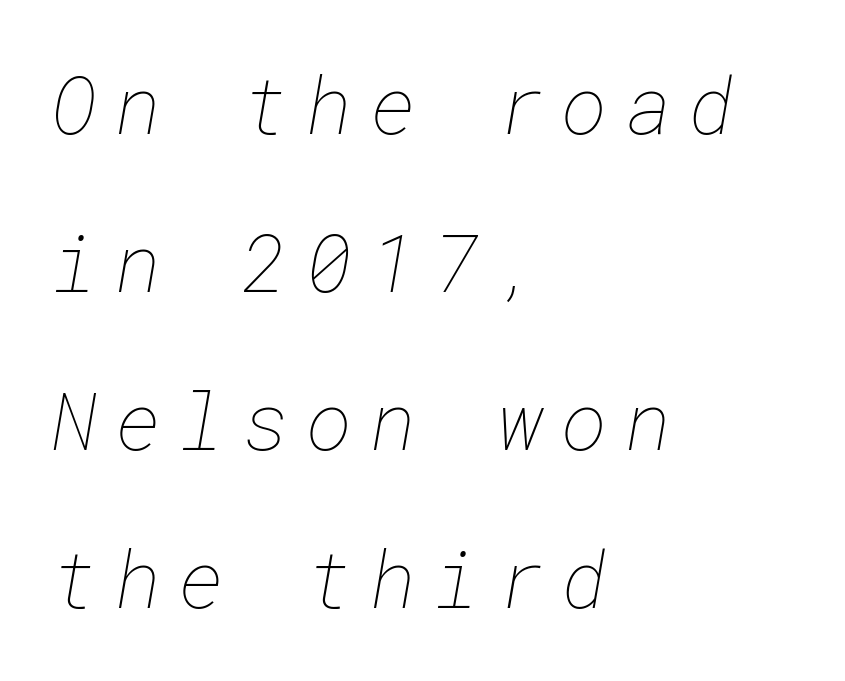
{"bold": "no", "weight": "thin", "width": "normal", "stroke_contrast": "low", "x_height": "medium", "underline": "no", "align": "left", "line_spacing": "loose", "line_spacing_ratio": 2.0, "letter_spacing": "wide", "letter_spacing_em": 0.22, "glyph_px": 79}
